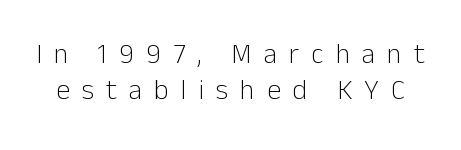
Q: Is the text bold? A: No.
Q: Is the text italic (slanted)? A: No, it is upright.
Q: Is the typeface a serif or a sans-serif typeface? A: Sans-serif.
Q: Is the text underlined? A: No.
Q: Is the spacing between letters normal or unusually wide? A: Unusually wide.
Q: Is the spacing between lines tight, normal or loose? A: Normal.
Q: Width (condensed, normal, or wide)? A: Normal.
Q: Stroke contrast? A: Low.
Q: x-height? A: Medium.
Q: Monospaced? A: No.
